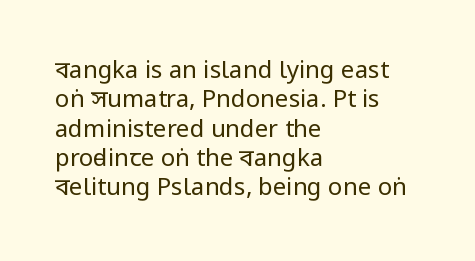
Q: Is the text bold? A: No.
Q: Is the text italic (slanted)? A: No, it is upright.
Q: Is the text underlined? A: No.
Q: How is the paragraph aligned? A: Left-aligned.
Q: Is the spacing between letters normal or unusually wide? A: Normal.
